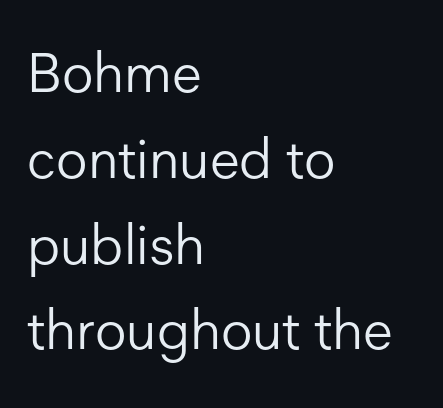
The image shows 55 px light sans-serif type, upright; set left-aligned, normal line spacing (1.56x), normal letter spacing, not underlined; low stroke contrast and a medium x-height.
